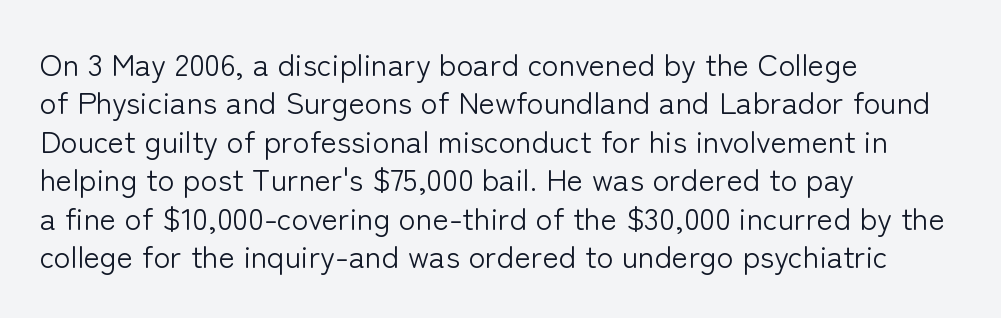
The image shows 31 px light sans-serif type, upright; set left-aligned, line spacing 1.24x, normal letter spacing, not underlined; low stroke contrast and a medium x-height.
